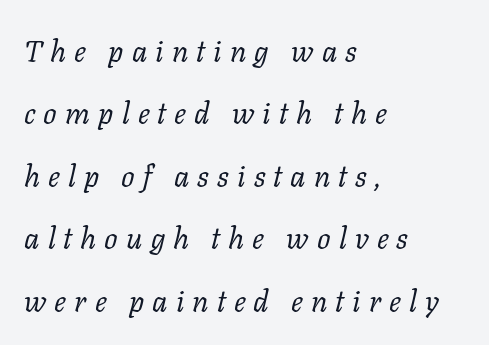
Typographically, this falls in the serif category. Think of a printed novel: that variable character pitch is what you see here. Line starts are locked; line ends wander. The strip under each line holds only bare page. Yep, that's italic — everything's leaning.
